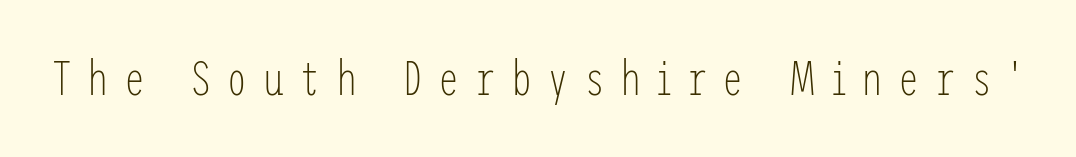
The image shows 48 px light, condensed sans-serif type, upright; set unusually wide letter spacing (+0.31 em), not underlined; low stroke contrast and a medium x-height.
